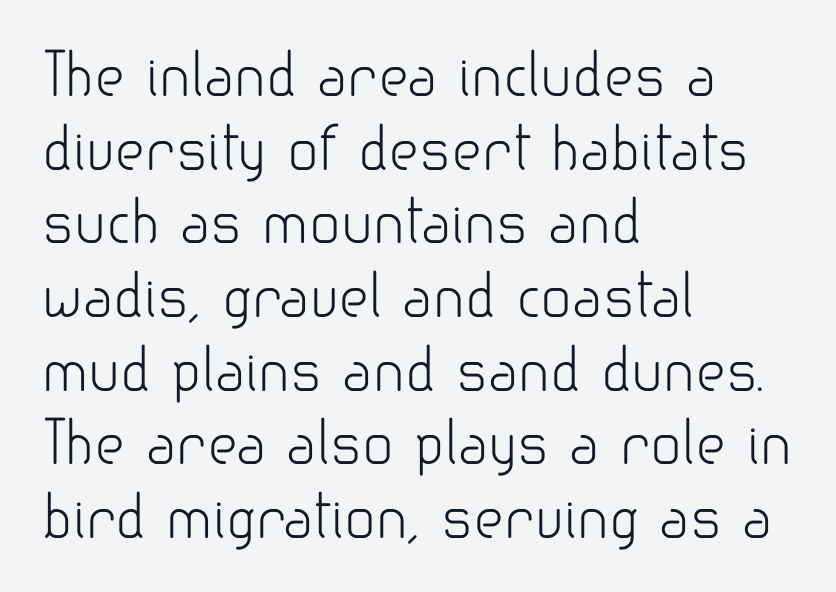
The image shows 58 px light sans-serif type, upright; set left-aligned, normal line spacing (1.27x), normal letter spacing, not underlined; low stroke contrast and a small x-height.
